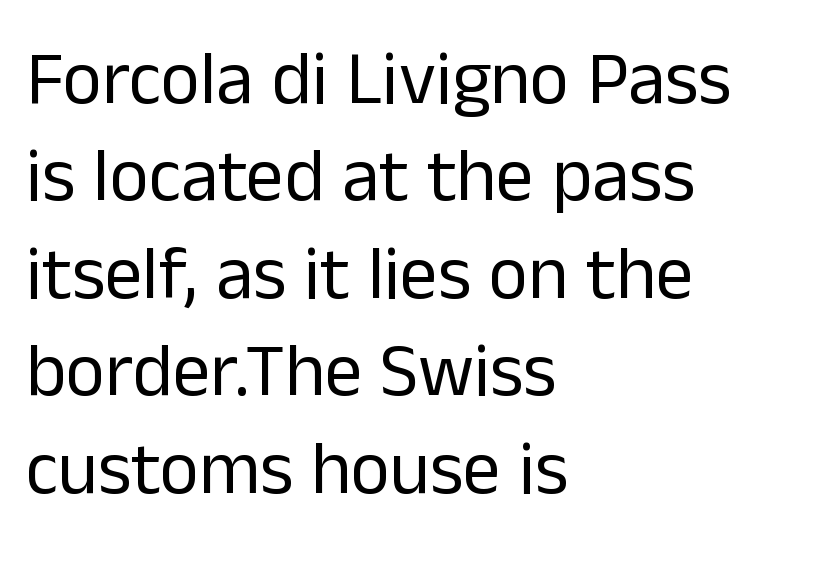
Reading down the block, your eye returns to a fixed left position each line. The typesetting does not lean heavy: it is not bold. Observe the absence of serifs on each vertical stroke in this sample. Quick note: underline off. The passage shown is typed in a proportional face where columns would drift. Is there much room between lines? A standard amount, neither cramped nor airy.
